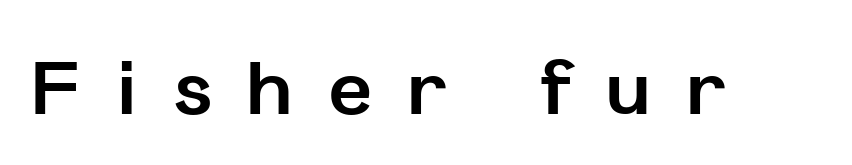
Q: Is the text bold? A: Yes.
Q: Is the text italic (slanted)? A: No, it is upright.
Q: Is the typeface a serif or a sans-serif typeface? A: Sans-serif.
Q: Is the text underlined? A: No.
Q: Is the spacing between letters normal or unusually wide? A: Unusually wide.
Q: Width (condensed, normal, or wide)? A: Normal.
Q: Stroke contrast? A: Low.
Q: x-height? A: Medium.
Q: Monospaced? A: No.
